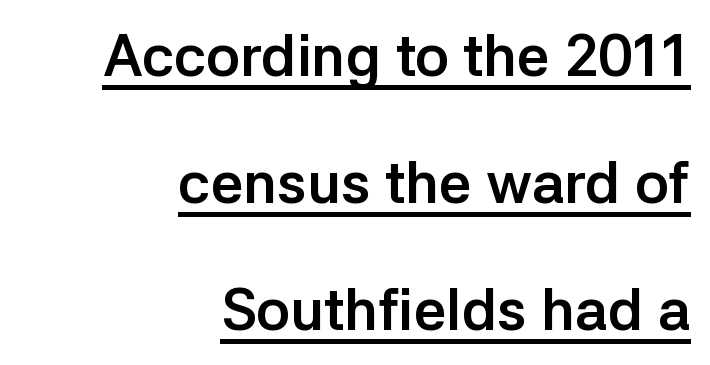
Q: Is the text bold? A: Yes.
Q: Is the text italic (slanted)? A: No, it is upright.
Q: Is the typeface a serif or a sans-serif typeface? A: Sans-serif.
Q: Is the text underlined? A: Yes.
Q: How is the paragraph aligned? A: Right-aligned.
Q: Is the spacing between letters normal or unusually wide? A: Normal.
Q: Is the spacing between lines tight, normal or loose? A: Loose.
Q: Width (condensed, normal, or wide)? A: Normal.
Q: Stroke contrast? A: Low.
Q: x-height? A: Medium.
Q: Monospaced? A: No.
